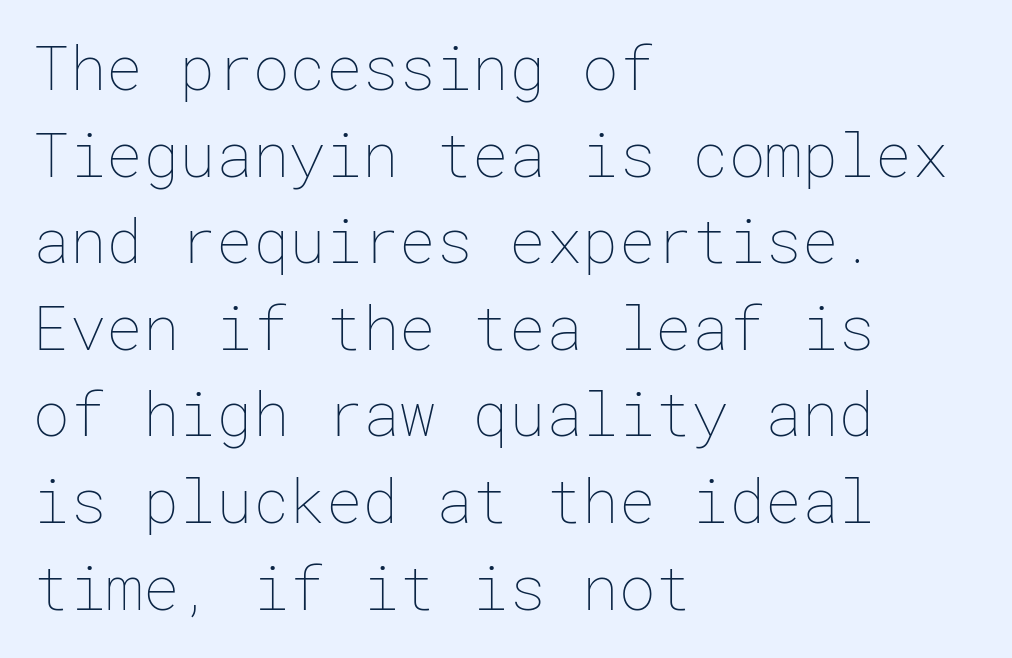
Q: Is the text bold? A: No.
Q: Is the text italic (slanted)? A: No, it is upright.
Q: Is the text underlined? A: No.
Q: How is the paragraph aligned? A: Left-aligned.
Q: Is the spacing between letters normal or unusually wide? A: Normal.
Q: Is the spacing between lines tight, normal or loose? A: Normal.
Q: Width (condensed, normal, or wide)? A: Normal.
Q: Stroke contrast? A: Low.
Q: x-height? A: Medium.
